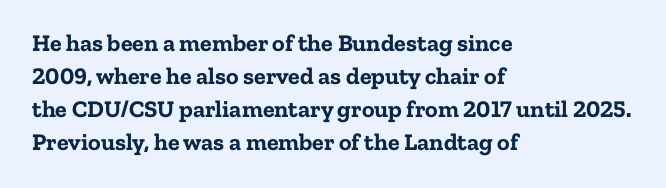
The image shows 24 px bold type, upright; set left-aligned, normal line spacing (1.37x), normal letter spacing, not underlined.
